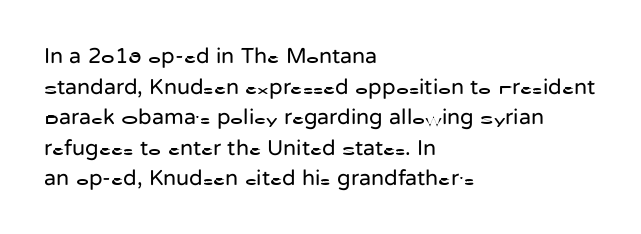
Here the glyphs are tracked normally, forming tight word shapes. This sample keeps an unexceptional amount of space between lines. Every character sits straight up, as roman type does. Each stroke keeps to a modest, everyday thickness or less. This rendering uses left alignment, leaving the right contour irregular. Descenders are the only things crossing below the line.
